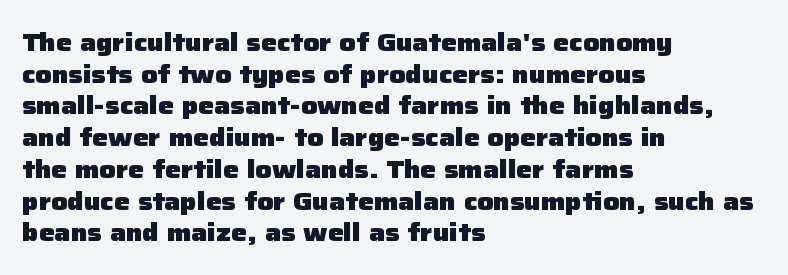
{"italic": "no", "bold": "yes", "underline": "no", "align": "left", "line_spacing": "normal", "line_spacing_ratio": 1.27, "letter_spacing": "normal", "letter_spacing_em": 0.0, "glyph_px": 25}
